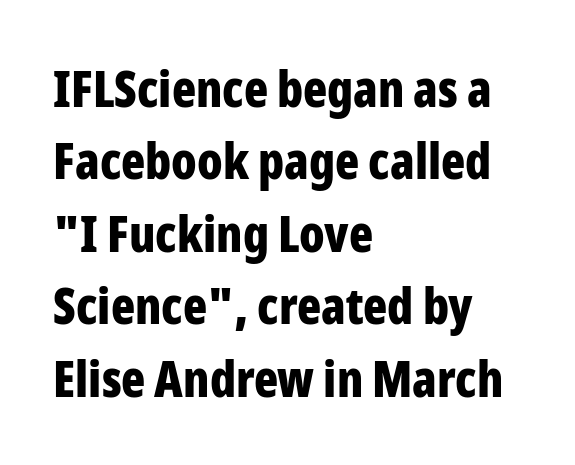
Varying glyph widths throughout — classic text-font behaviour. The letters stand upright; this is a roman face. Students, note that the glyphs here touch the page at normal intervals. This block has exactly the height ordinary leading produces. The type family on display is of the sans-serif kind. Which margin do the lines hug? The left one — the right edge is uneven.
